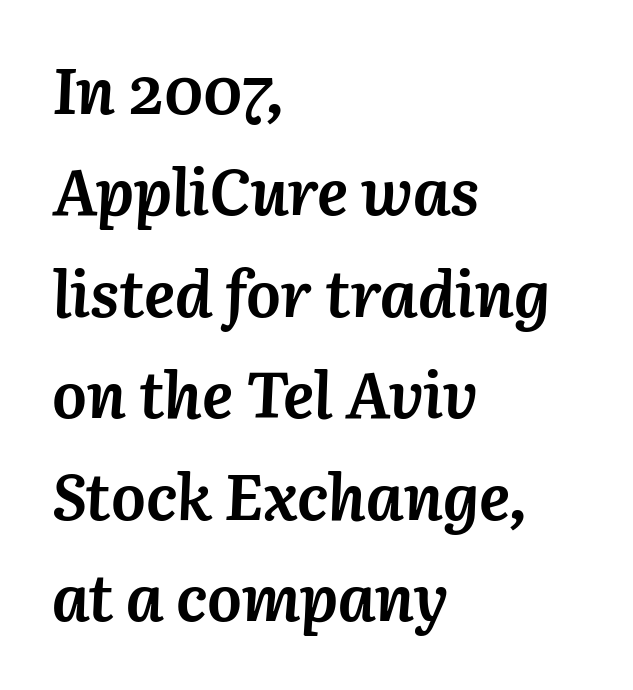
{"italic": "yes", "lean": "right", "slant_degrees": 3, "bold": "yes", "weight": "semibold", "width": "normal", "stroke_contrast": "medium", "x_height": "medium", "monospaced": "no", "underline": "no", "align": "left", "line_spacing": "normal", "line_spacing_ratio": 1.56, "letter_spacing": "normal", "letter_spacing_em": 0.0, "glyph_px": 65}
